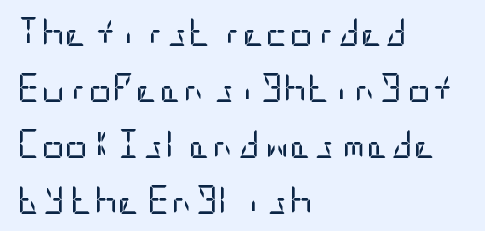
A quiet, ordinary-to-light weight characterises the typeface. Words appear dense and cohesive because spacing is normal. Honestly, the rows look like they've been pulled way apart. This sample uses a sans-serif face. The specimen reads as upright at a glance. Descenders are the only things crossing below the line.
